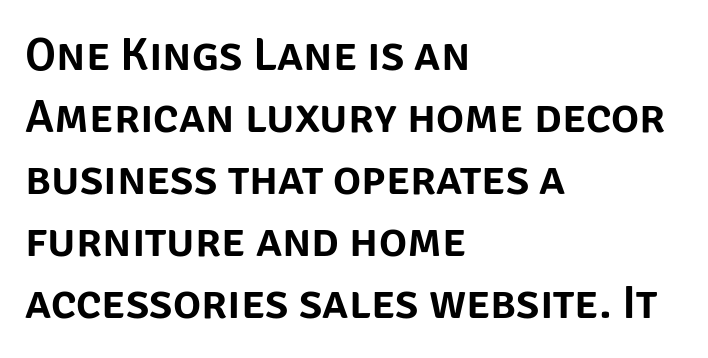
The space beneath each line is pristine and unruled. Line spacing here is normal. Ordinary non-slanted type is in use. These lines keep a tight, regular rhythm from letter to letter. You can tell from the bare stems that sans-serif type was used.
